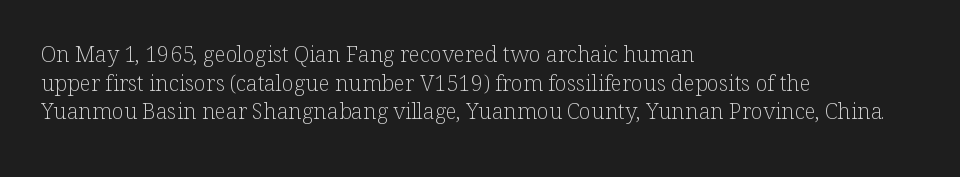
Check the space under the baseline: it is left empty. Characters follow at the spacing the type designer built in. These glyphs show unthickened strokes, regular width or finer. This is the regular roman posture of the typeface. A typesetter would call this leading conventional body-copy spacing. The compositor pushed each line to the left boundary.
